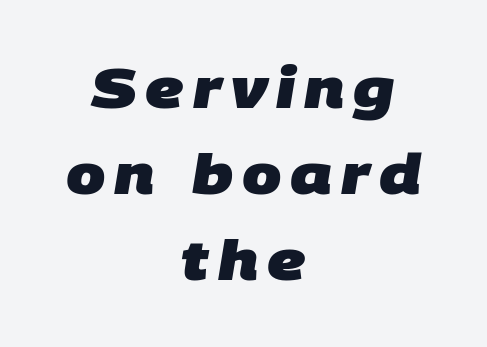
Note the varied advance widths — an 'i' is clearly narrower than an 'm'. The rendering positions every line midway between the sides. Heavy-handed strokes throughout: this text is bold. The glyphs in this specimen are sans serif. The lines sit at an ordinary, default distance from one another.
